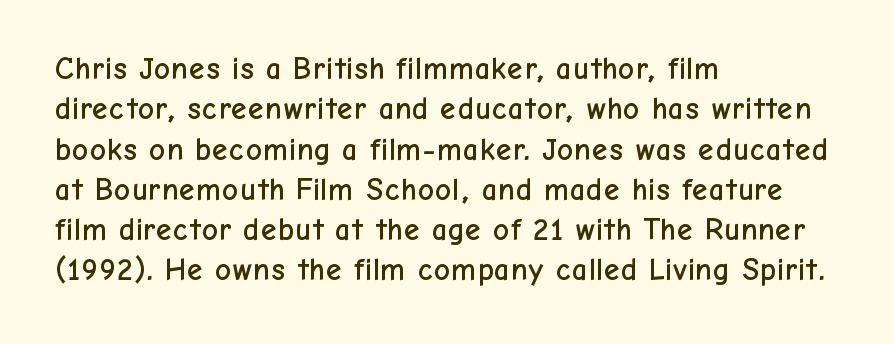
Q: Is the text italic (slanted)? A: No, it is upright.
Q: Is the typeface a serif or a sans-serif typeface? A: Sans-serif.
Q: Is the text underlined? A: No.
Q: How is the paragraph aligned? A: Left-aligned.
Q: Is the spacing between letters normal or unusually wide? A: Normal.
Q: Is the spacing between lines tight, normal or loose? A: Normal.
Q: Width (condensed, normal, or wide)? A: Normal.
Q: Stroke contrast? A: Low.
Q: x-height? A: Medium.
Q: Monospaced? A: No.
